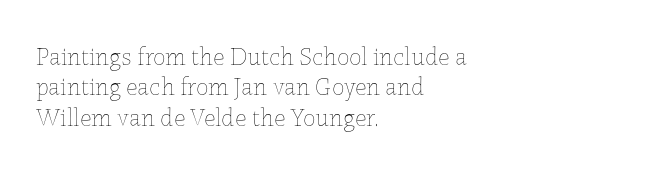
Nope, not italic — everything's standing straight. Only glyphs here, with clear space below each row. Leftover space on each line is placed entirely after the last word. The gaps between neighbouring characters are ordinary and unremarkable. A light-to-regular cut is what we see here.
